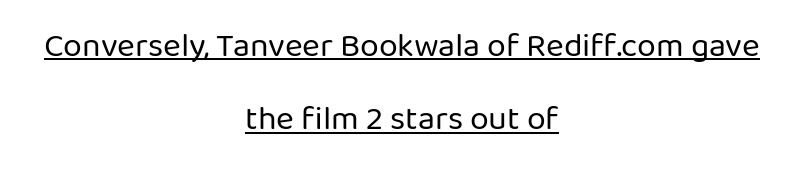
Q: Is the text bold? A: No.
Q: Is the text italic (slanted)? A: No, it is upright.
Q: Is the typeface a serif or a sans-serif typeface? A: Sans-serif.
Q: Is the text underlined? A: Yes.
Q: How is the paragraph aligned? A: Centered.
Q: Is the spacing between letters normal or unusually wide? A: Normal.
Q: Is the spacing between lines tight, normal or loose? A: Loose.
Q: Width (condensed, normal, or wide)? A: Normal.
Q: Stroke contrast? A: Low.
Q: x-height? A: Medium.
Q: Monospaced? A: No.
